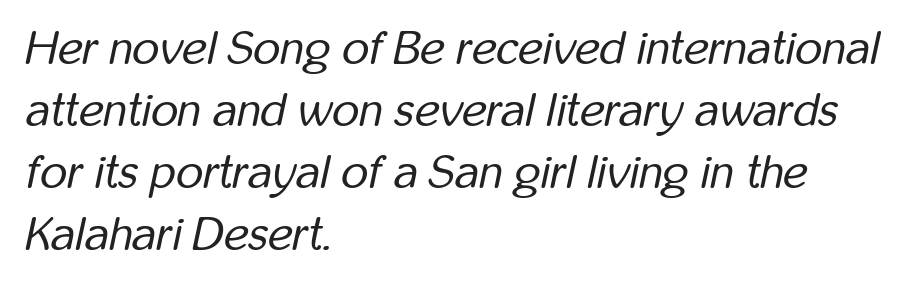
{"italic": "yes", "lean": "right", "slant_degrees": 12, "bold": "no", "weight": "regular", "width": "condensed", "stroke_contrast": "low", "x_height": "medium", "monospaced": "no", "underline": "no", "align": "left", "line_spacing": "normal", "line_spacing_ratio": 1.32, "letter_spacing": "normal", "letter_spacing_em": 0.0, "glyph_px": 47}
